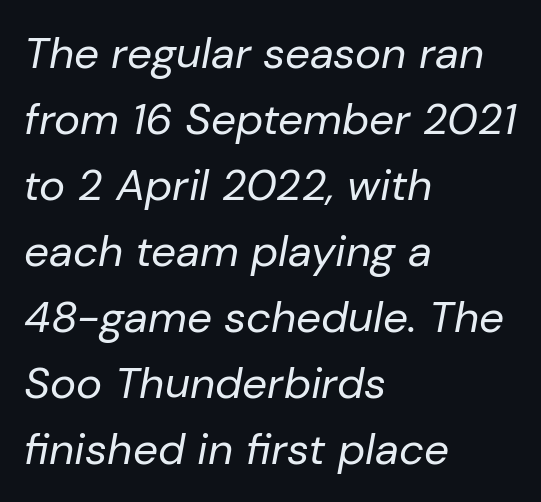
Q: Is the text bold? A: No.
Q: Is the text italic (slanted)? A: Yes, it leans right by about 10 degrees.
Q: Is the text underlined? A: No.
Q: How is the paragraph aligned? A: Left-aligned.
Q: Is the spacing between letters normal or unusually wide? A: Normal.
Q: Is the spacing between lines tight, normal or loose? A: Normal.
Q: Width (condensed, normal, or wide)? A: Normal.
Q: Stroke contrast? A: Low.
Q: x-height? A: Medium.
Q: Monospaced? A: No.
